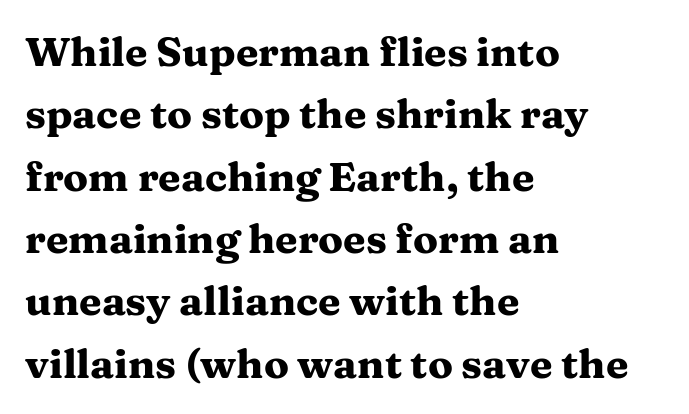
The image shows 41 px heavy, wide serif type, upright; set left-aligned, normal line spacing (1.52x), normal letter spacing, not underlined; medium stroke contrast and a medium x-height.
